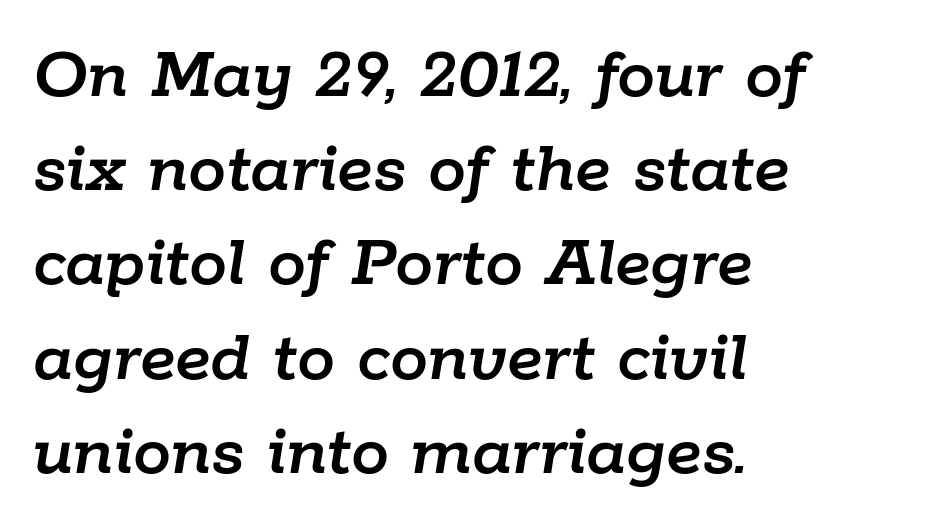
{"italic": "yes", "lean": "right", "slant_degrees": 9, "width": "normal", "stroke_contrast": "low", "x_height": "medium", "monospaced": "no", "underline": "no", "align": "left", "line_spacing_ratio": 1.24, "letter_spacing": "normal", "letter_spacing_em": 0.0, "glyph_px": 76}
